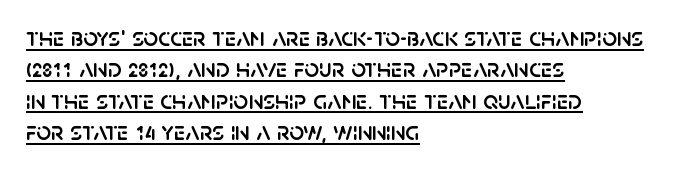
The typesetter chose a ragged-right arrangement here. Posture: upright roman. Notice how a bar underscores the lettering throughout. Default kerning and tracking; the words read as compact shapes.
